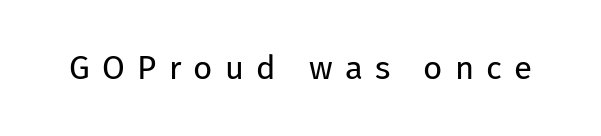
Q: Is the text bold? A: No.
Q: Is the text italic (slanted)? A: No, it is upright.
Q: Is the typeface a serif or a sans-serif typeface? A: Sans-serif.
Q: Is the text underlined? A: No.
Q: Is the spacing between letters normal or unusually wide? A: Unusually wide.
Q: Width (condensed, normal, or wide)? A: Normal.
Q: Stroke contrast? A: Low.
Q: x-height? A: Medium.
Q: Monospaced? A: No.
